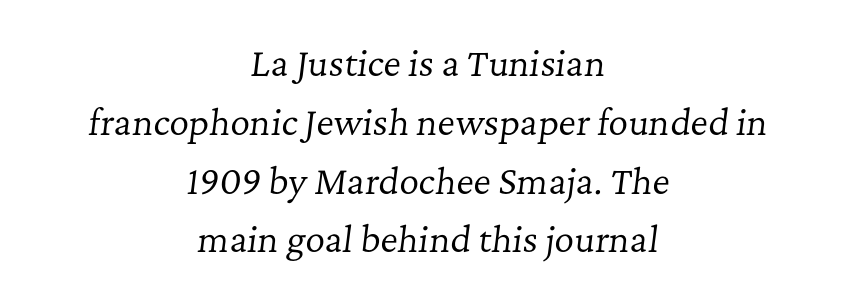
{"serif": "yes", "italic": "yes", "lean": "right", "slant_degrees": 7, "bold": "no", "weight": "regular", "width": "normal", "stroke_contrast": "low", "x_height": "medium", "monospaced": "no", "underline": "no", "align": "center", "line_spacing_ratio": 1.73, "letter_spacing": "normal", "letter_spacing_em": 0.0, "glyph_px": 34}
